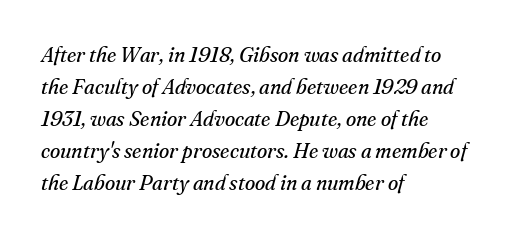
{"italic": "yes", "lean": "right", "slant_degrees": 16, "bold": "no", "underline": "no", "align": "left", "line_spacing": "normal", "line_spacing_ratio": 1.52, "letter_spacing": "normal", "letter_spacing_em": 0.0, "glyph_px": 21}
